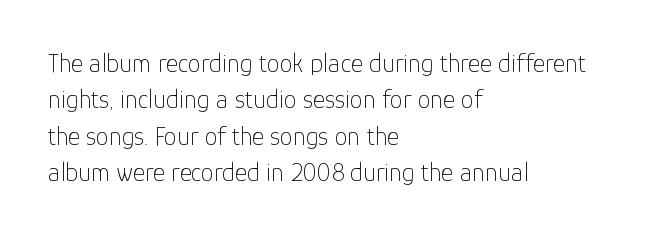
Short and long lines alike share a common starting point at left. The typeface has the unassuming heft of standard copy or less. Is the letter spacing exaggerated? No — it looks like the ordinary default. Has an underline been added? It has not. Posture: vertical.
